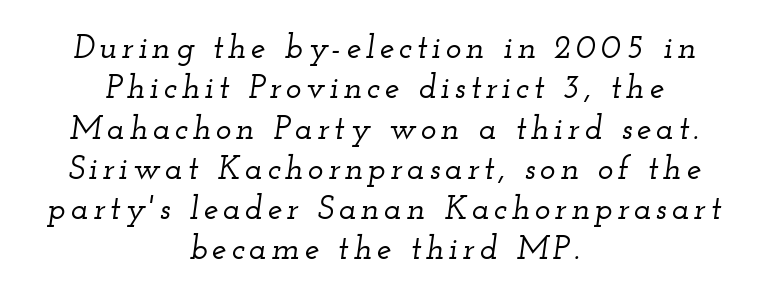
You can tell from the footed stems that serif type was used. Does the copy run flush right? No — it is centered line by line. The foot of each line stays bare and open. These lines were composed using italics. Note the varied advance widths — an 'i' is clearly narrower than an 'm'.
